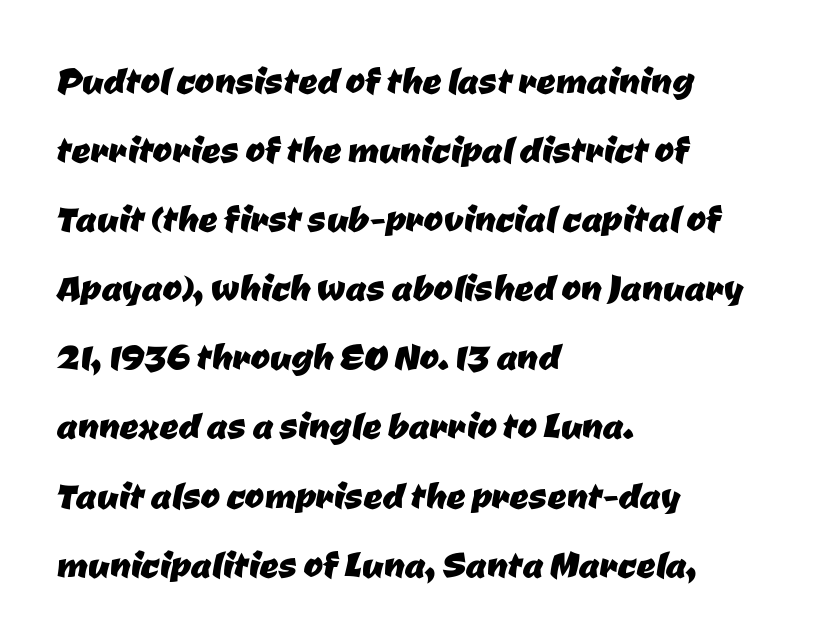
A typesetter would call this proportional, since set widths differ per character. Typographically, this falls in the sans-serif category. Line spacing here is normal. Anything drawn beneath the words? Only blank space.
